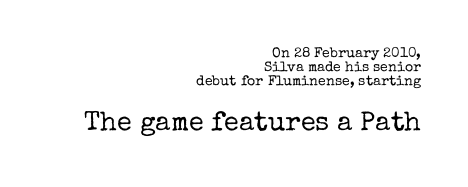
Q: Is the text bold? A: No.
Q: Is the text italic (slanted)? A: No, it is upright.
Q: Is the text underlined? A: No.
Q: How is the paragraph aligned? A: Right-aligned.
Q: Is the spacing between letters normal or unusually wide? A: Normal.
Q: Is the spacing between lines tight, normal or loose? A: Tight.
Q: Which block of text is set in a larger size, the first (top) or the second (bottom)? A: The second (bottom) one.
